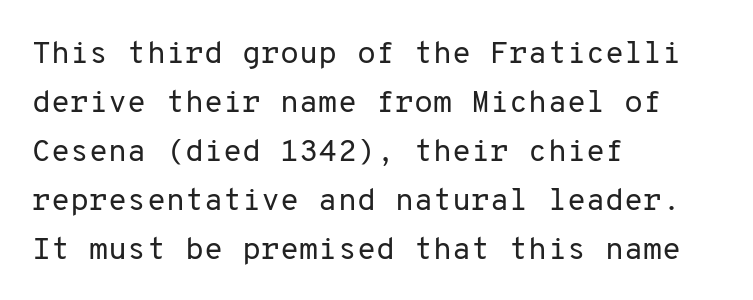
Q: Is the text bold? A: No.
Q: Is the text italic (slanted)? A: No, it is upright.
Q: Is the typeface a serif or a sans-serif typeface? A: Sans-serif.
Q: Is the text underlined? A: No.
Q: How is the paragraph aligned? A: Left-aligned.
Q: Is the spacing between letters normal or unusually wide? A: Normal.
Q: Is the spacing between lines tight, normal or loose? A: Normal.
Q: Width (condensed, normal, or wide)? A: Normal.
Q: Stroke contrast? A: Low.
Q: x-height? A: Medium.
Q: Monospaced? A: Yes.
